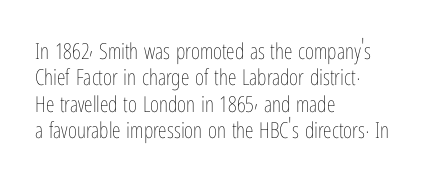
{"italic": "no", "bold": "no", "underline": "no", "align": "left", "line_spacing_ratio": 1.2, "letter_spacing": "normal", "letter_spacing_em": 0.0, "glyph_px": 22}
